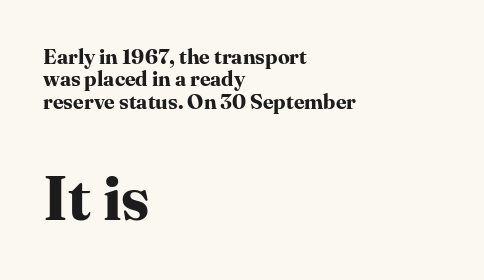
The lines are quadded left. Bigger letters appear in the bottom chunk; the top chunk is reduced. Students, note that the glyphs here touch the page at normal intervals. Ordinary non-slanted type is in use.
